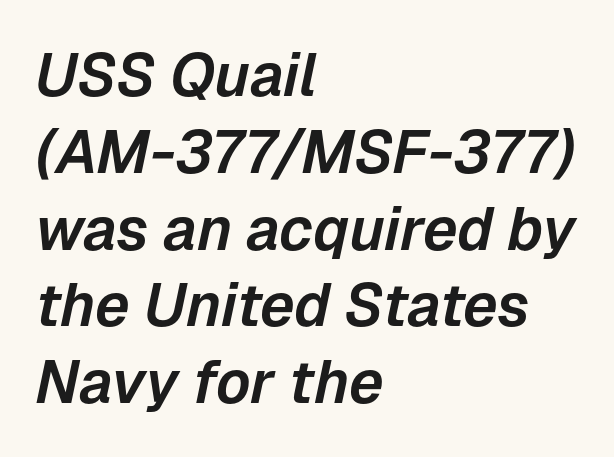
Q: Is the text italic (slanted)? A: Yes, it leans right by about 12 degrees.
Q: Is the text underlined? A: No.
Q: How is the paragraph aligned? A: Left-aligned.
Q: Is the spacing between letters normal or unusually wide? A: Normal.
Q: Is the spacing between lines tight, normal or loose? A: Normal.
Q: Width (condensed, normal, or wide)? A: Normal.
Q: Stroke contrast? A: Low.
Q: x-height? A: Medium.
Q: Monospaced? A: No.
